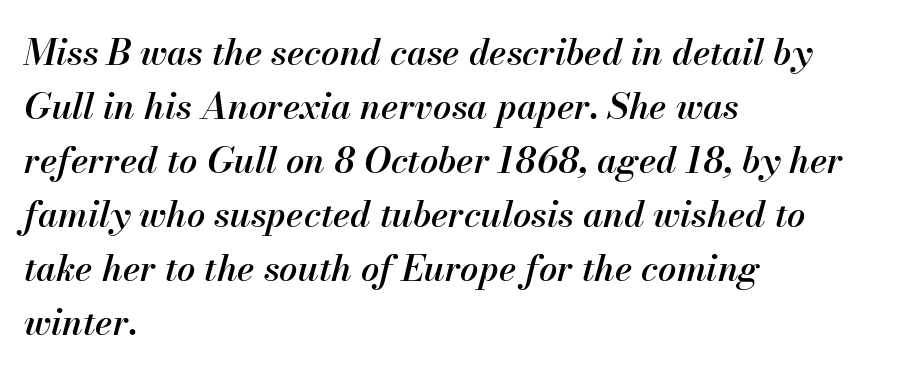
{"italic": "yes", "lean": "right", "slant_degrees": 13, "bold": "semi", "weight": "semibold", "width": "normal", "stroke_contrast": "medium", "x_height": "small", "monospaced": "no", "underline": "no", "align": "left", "line_spacing": "normal", "line_spacing_ratio": 1.5, "letter_spacing": "normal", "letter_spacing_em": 0.0, "glyph_px": 36}
